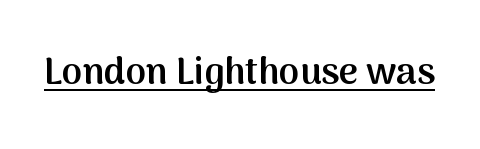
The image shows 37 px semibold sans-serif type, upright; set normal letter spacing, underlined; medium stroke contrast and a medium x-height.
